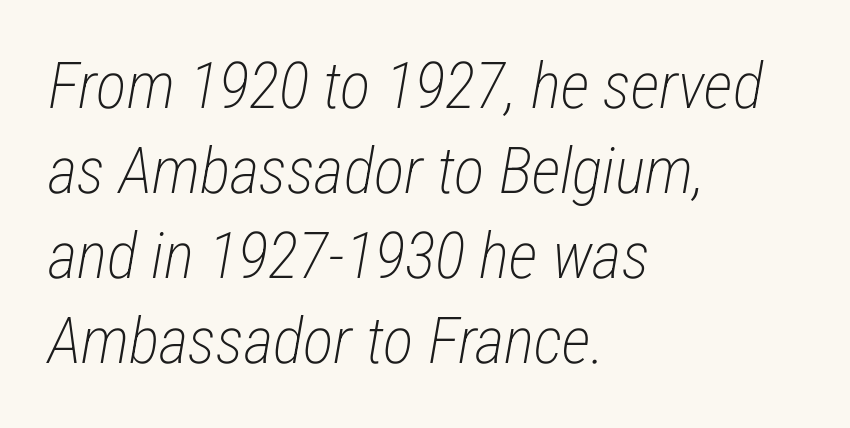
Vertically, the passage feels balanced, rows spaced as you'd expect. Ink coverage per letter is moderate at most. Nobody drew a line under any word here. Designer's note — italics engaged. Short note: letters normally spaced. Is this a fixed-width face? No — the glyphs have proportional, varying widths.
